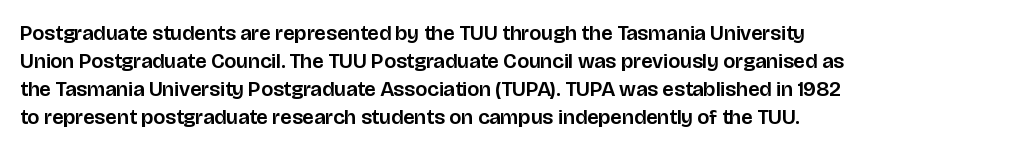
Q: Is the text italic (slanted)? A: No, it is upright.
Q: Is the text underlined? A: No.
Q: How is the paragraph aligned? A: Left-aligned.
Q: Is the spacing between letters normal or unusually wide? A: Normal.
Q: Is the spacing between lines tight, normal or loose? A: Normal.
